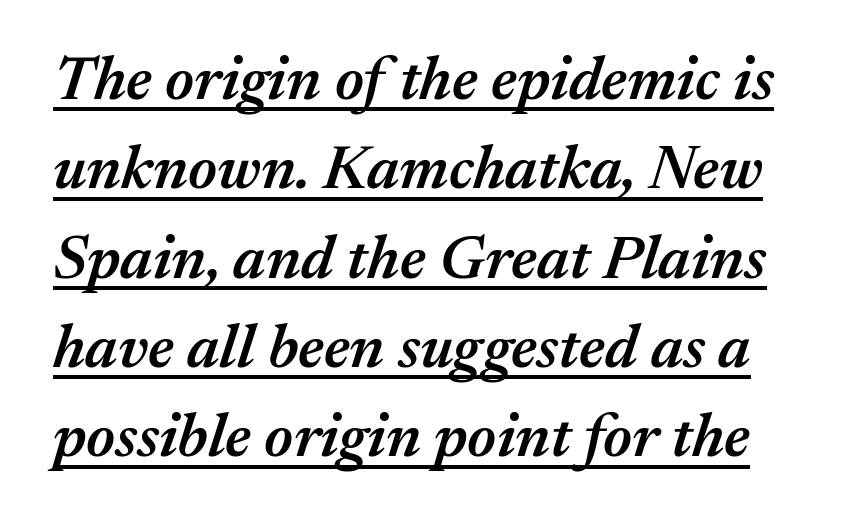
{"italic": "yes", "lean": "right", "slant_degrees": 17, "bold": "semi", "weight": "semibold", "width": "normal", "stroke_contrast": "medium", "x_height": "medium", "monospaced": "no", "underline": "yes", "line_spacing": "normal", "line_spacing_ratio": 1.44, "letter_spacing": "normal", "letter_spacing_em": 0.0, "glyph_px": 62}
